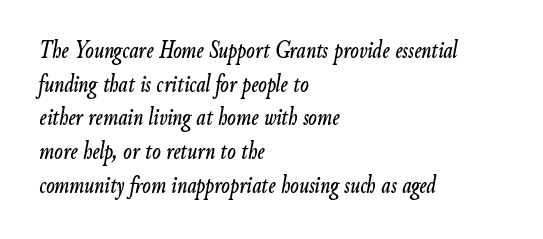
The image shows 25 px text type, italic (leaning right); set left-aligned, normal line spacing (1.35x), normal letter spacing, not underlined.
